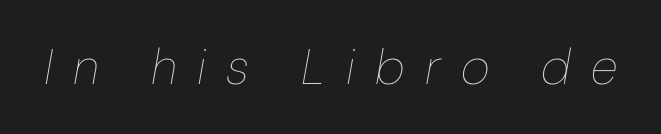
Honestly, there is no underline to notice here at all. Tracking value appears strongly positive — letters spread wide. Vertical stems look standard width or narrower in stroke. You could not count columns in this text — the font is proportionally spaced.
